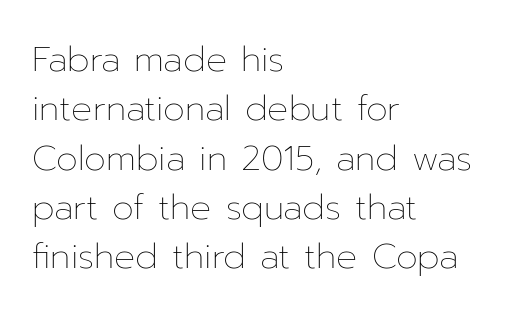
This is roman type, the default non-slanted kind. The rendering uses a moderate line-height, typical for paragraphs. You could call the tracking neutral — neither tight nor loose. The weight tops out at a normal text grade. These lines are set flush left with a ragged right edge.
